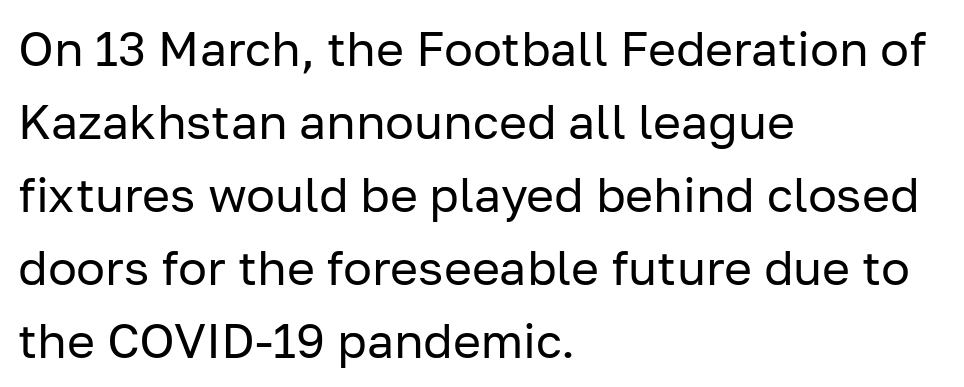
{"serif": "no", "italic": "no", "bold": "no", "weight": "regular", "width": "normal", "stroke_contrast": "low", "x_height": "medium", "monospaced": "no", "underline": "no", "align": "left", "line_spacing": "normal", "line_spacing_ratio": 1.52, "letter_spacing": "normal", "letter_spacing_em": 0.0, "glyph_px": 48}
